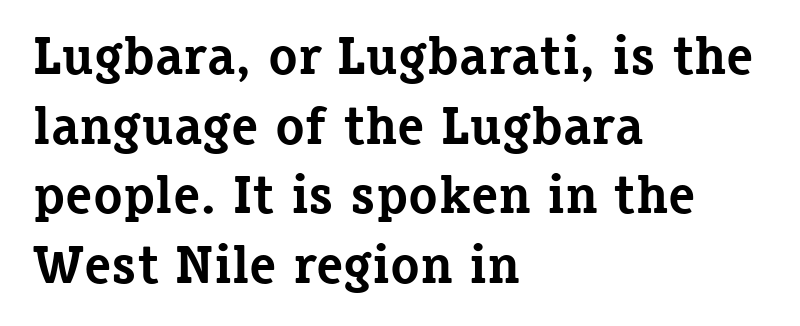
The image shows 54 px bold serif type, upright; set left-aligned, normal line spacing (1.29x), normal letter spacing, not underlined; low stroke contrast and a medium x-height.
